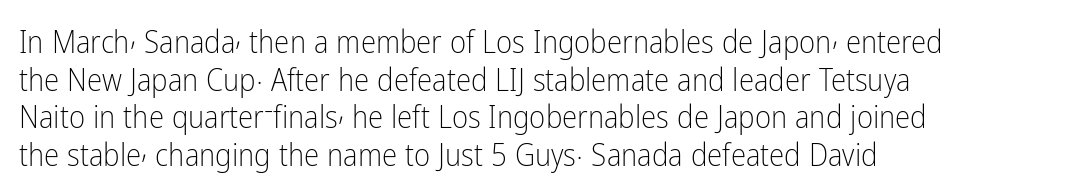
Q: Is the text bold? A: No.
Q: Is the text italic (slanted)? A: No, it is upright.
Q: Is the typeface a serif or a sans-serif typeface? A: Sans-serif.
Q: Is the text underlined? A: No.
Q: How is the paragraph aligned? A: Left-aligned.
Q: Is the spacing between letters normal or unusually wide? A: Normal.
Q: Width (condensed, normal, or wide)? A: Condensed.
Q: Stroke contrast? A: Low.
Q: x-height? A: Medium.
Q: Monospaced? A: No.
